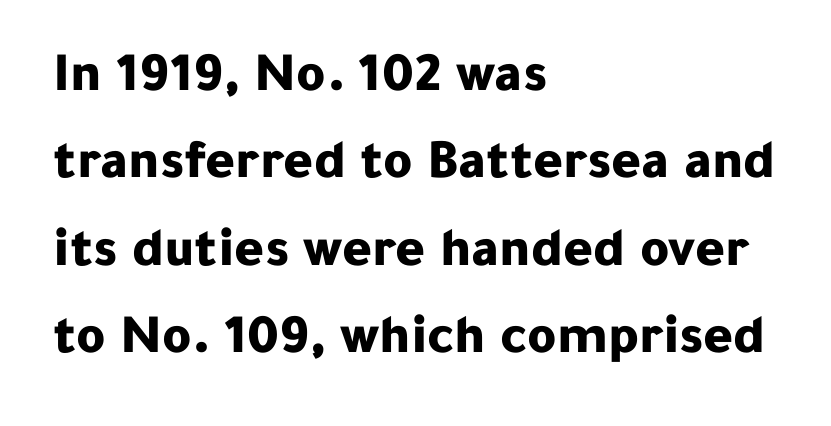
The image shows 56 px bold sans-serif type, upright; set left-aligned, normal line spacing (1.56x), normal letter spacing, not underlined; low stroke contrast and a medium x-height.
